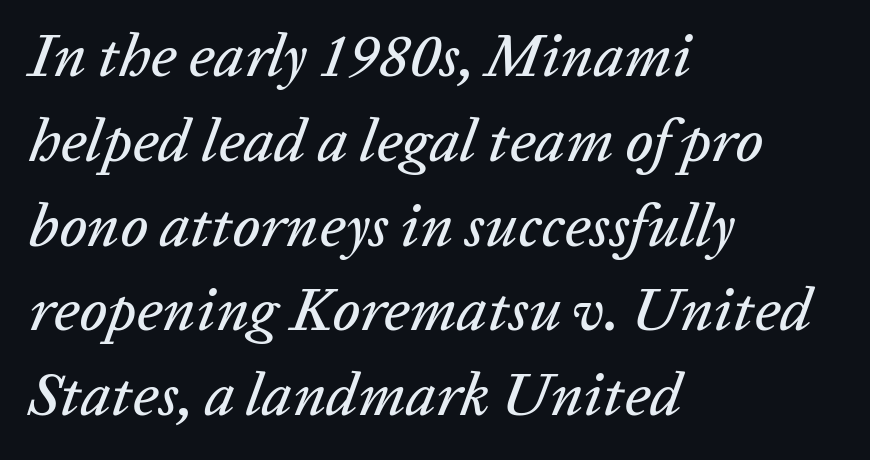
{"italic": "yes", "lean": "right", "slant_degrees": 20, "width": "normal", "stroke_contrast": "low", "x_height": "medium", "monospaced": "no", "underline": "no", "align": "left", "line_spacing": "normal", "line_spacing_ratio": 1.39, "letter_spacing": "normal", "letter_spacing_em": 0.0, "glyph_px": 61}
